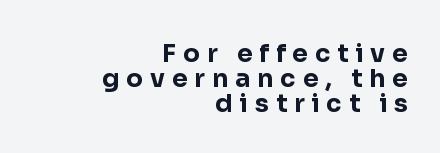
The image shows 25 px bold type, upright; set right-aligned, tight line spacing (1.01x), unusually wide letter spacing (+0.28 em), not underlined.
